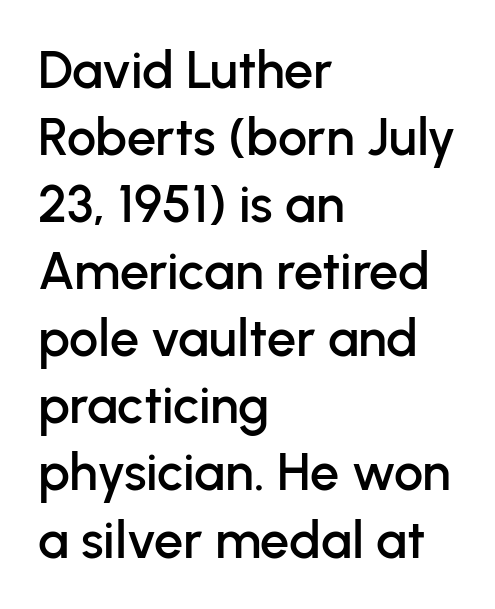
Q: Is the text italic (slanted)? A: No, it is upright.
Q: Is the typeface a serif or a sans-serif typeface? A: Sans-serif.
Q: Is the text underlined? A: No.
Q: How is the paragraph aligned? A: Left-aligned.
Q: Is the spacing between letters normal or unusually wide? A: Normal.
Q: Is the spacing between lines tight, normal or loose? A: Normal.
Q: Width (condensed, normal, or wide)? A: Normal.
Q: Stroke contrast? A: Low.
Q: x-height? A: Medium.
Q: Monospaced? A: No.
